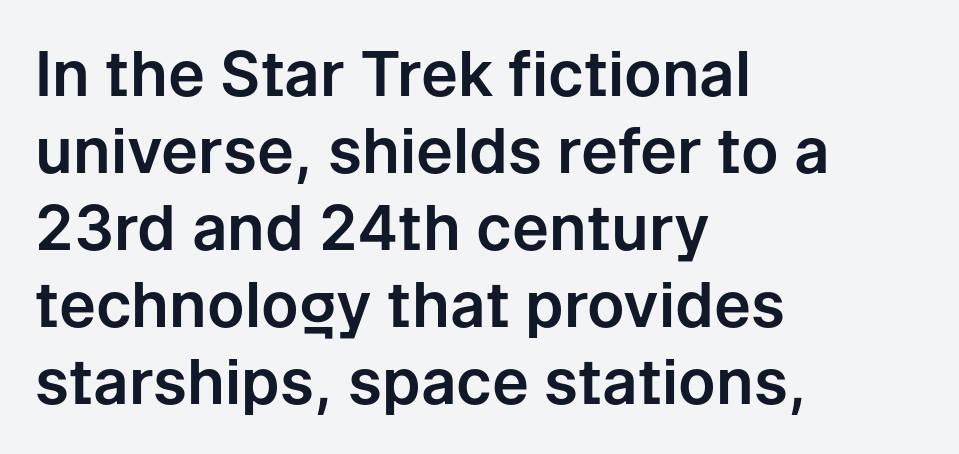
The image shows 62 px sans-serif type, upright; set left-aligned, line spacing 1.24x, normal letter spacing, not underlined; low stroke contrast and a medium x-height.
